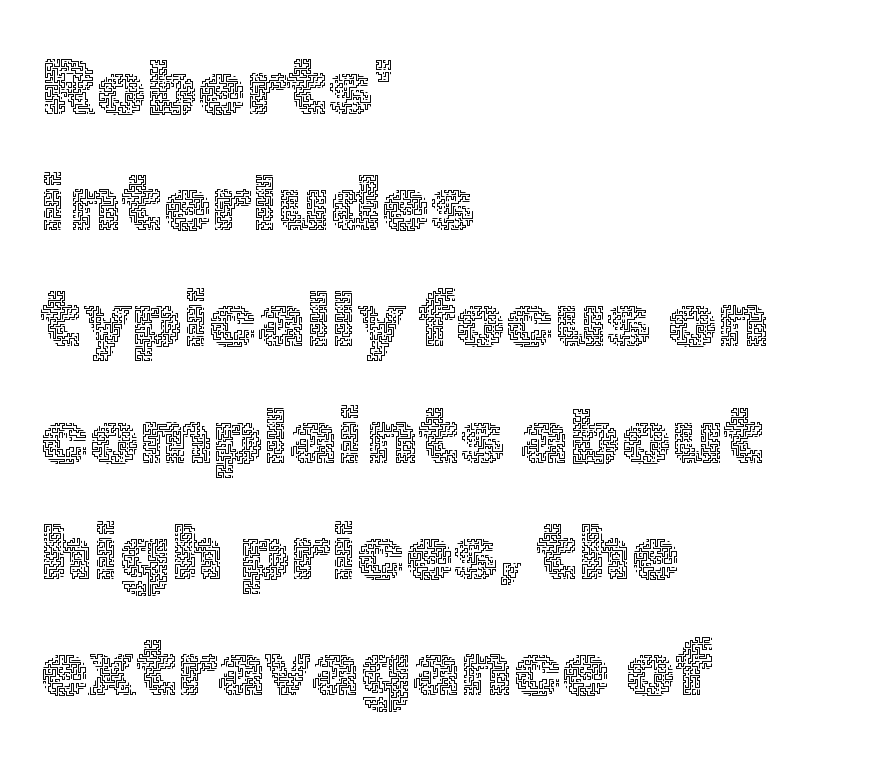
Words appear dense and cohesive because spacing is normal. The face used here is proportionally spaced, like ordinary book or web type. These glyphs show unthickened strokes, regular width or finer. Plain, unruled lines of type.
